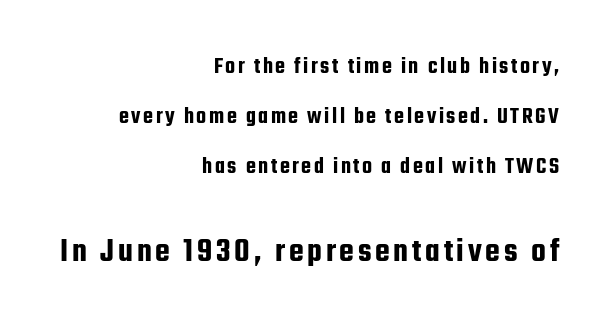
Q: Is the text italic (slanted)? A: No, it is upright.
Q: Is the typeface a serif or a sans-serif typeface? A: Sans-serif.
Q: Is the text underlined? A: No.
Q: How is the paragraph aligned? A: Right-aligned.
Q: Is the spacing between lines tight, normal or loose? A: Loose.
Q: Which block of text is set in a larger size, the first (top) or the second (bottom)? A: The second (bottom) one.
Q: Width (condensed, normal, or wide)? A: Condensed.
Q: Stroke contrast? A: Low.
Q: x-height? A: Medium.
Q: Monospaced? A: No.
